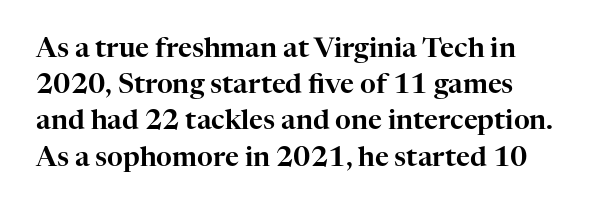
Q: Is the text italic (slanted)? A: No, it is upright.
Q: Is the text underlined? A: No.
Q: Is the spacing between letters normal or unusually wide? A: Normal.
Q: Is the spacing between lines tight, normal or loose? A: Normal.
